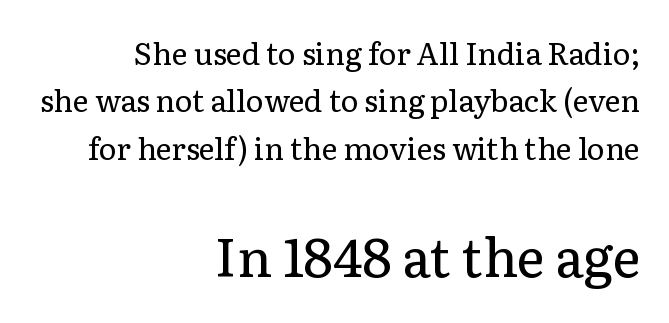
Q: Is the text bold? A: No.
Q: Is the text italic (slanted)? A: No, it is upright.
Q: Is the typeface a serif or a sans-serif typeface? A: Serif.
Q: Is the text underlined? A: No.
Q: How is the paragraph aligned? A: Right-aligned.
Q: Is the spacing between letters normal or unusually wide? A: Normal.
Q: Is the spacing between lines tight, normal or loose? A: Normal.
Q: Which block of text is set in a larger size, the first (top) or the second (bottom)? A: The second (bottom) one.
Q: Width (condensed, normal, or wide)? A: Normal.
Q: Stroke contrast? A: Low.
Q: x-height? A: Medium.
Q: Monospaced? A: No.
